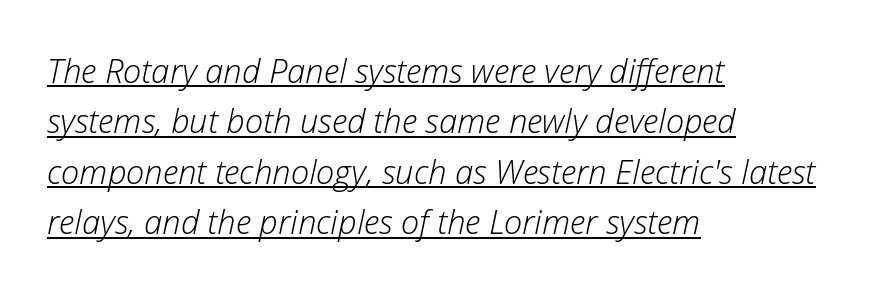
A typographer would call this underscored text. Note the varied advance widths — an 'i' is clearly narrower than an 'm'. Is this a heavy cut? Hardly; it is regular or lighter. These lines were composed using italics. Characters follow at the spacing the type designer built in.
